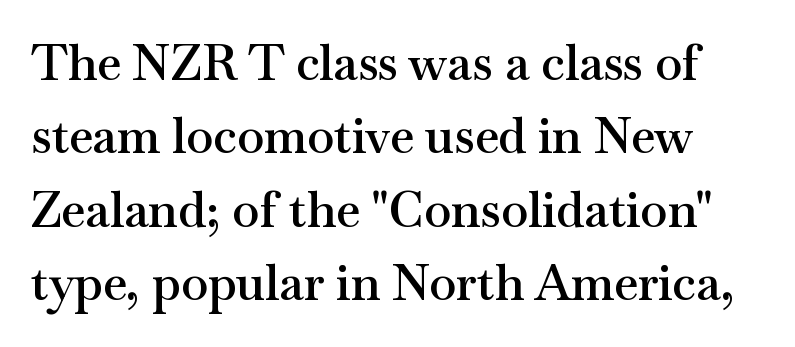
A roman cut, with each character standing at attention. In terms of letterspacing, this is plain default setting. Baseline-to-baseline distance is the conventional proportion of letter height. Observe the serifs anchoring each vertical stroke in this sample.
